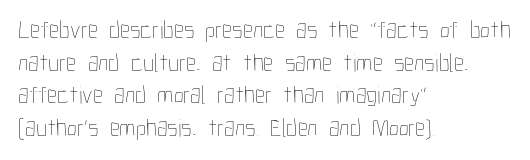
Q: Is the text bold? A: No.
Q: Is the text italic (slanted)? A: No, it is upright.
Q: Is the text underlined? A: No.
Q: How is the paragraph aligned? A: Left-aligned.
Q: Is the spacing between letters normal or unusually wide? A: Normal.
Q: Is the spacing between lines tight, normal or loose? A: Normal.
